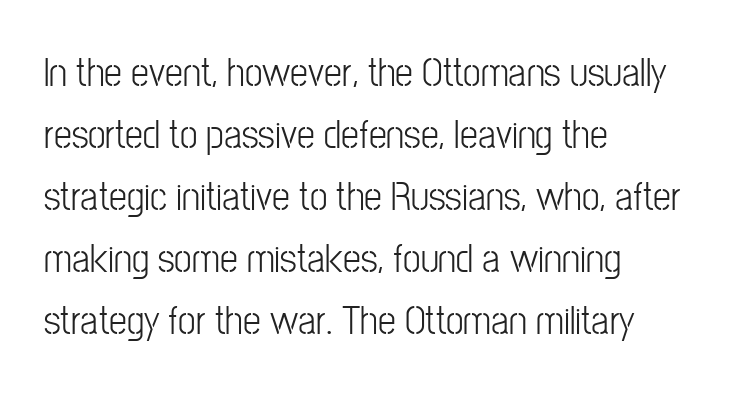
The image shows 40 px condensed sans-serif type, upright; set left-aligned, normal line spacing (1.55x), normal letter spacing, not underlined; low stroke contrast and a medium x-height.
